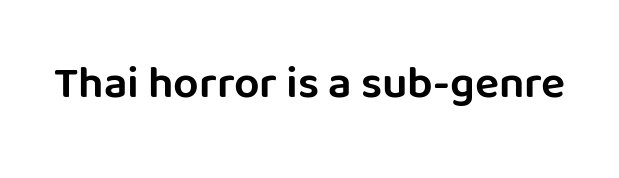
The image shows 45 px sans-serif type, upright; set normal letter spacing, not underlined; low stroke contrast and a large x-height.
